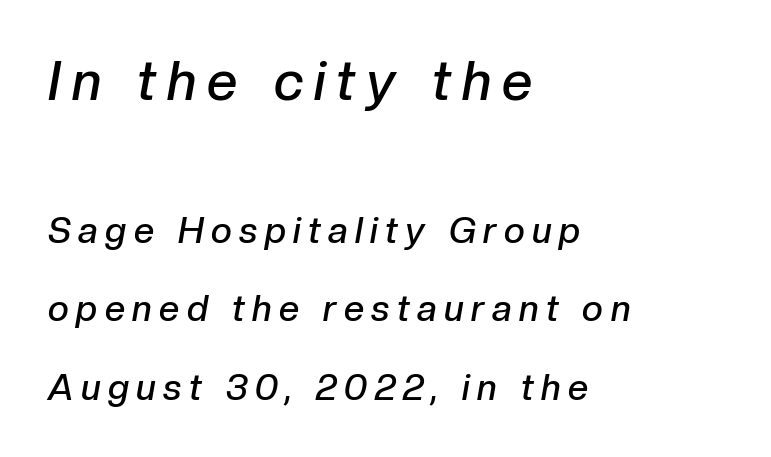
{"italic": "yes", "lean": "right", "slant_degrees": 10, "bold": "semi", "weight": "semibold", "width": "normal", "stroke_contrast": "low", "x_height": "medium", "monospaced": "no", "underline": "no", "align": "left", "line_spacing": "loose", "line_spacing_ratio": 2.17, "letter_spacing": "wide", "letter_spacing_em": 0.21, "larger_block": "first", "size_ratio": 1.5, "glyph_px": 54}
